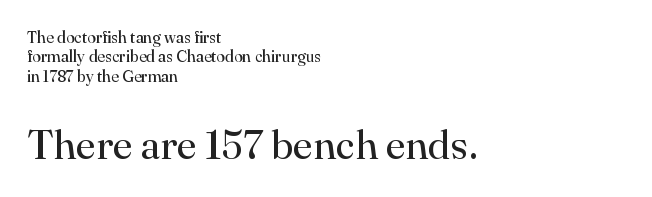
{"serif": "yes", "italic": "no", "bold": "no", "weight": "regular", "width": "normal", "stroke_contrast": "high", "x_height": "small", "monospaced": "no", "underline": "no", "align": "left", "line_spacing_ratio": 1.21, "letter_spacing": "normal", "letter_spacing_em": 0.0, "larger_block": "second", "size_ratio": 2.56, "glyph_px": 41}
